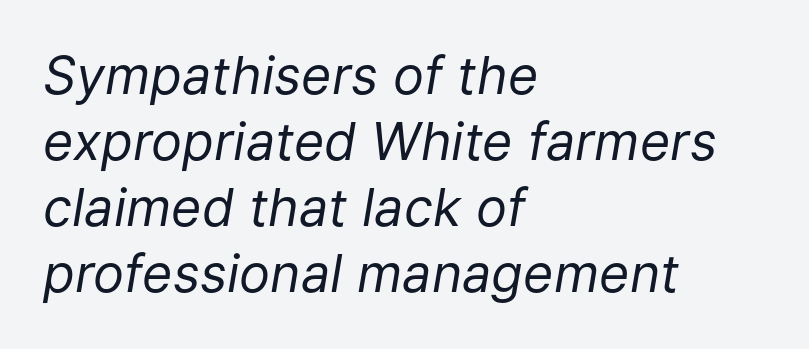
Q: Is the text bold? A: No.
Q: Is the text italic (slanted)? A: Yes, it leans right by about 9 degrees.
Q: Is the text underlined? A: No.
Q: How is the paragraph aligned? A: Left-aligned.
Q: Is the spacing between letters normal or unusually wide? A: Normal.
Q: Is the spacing between lines tight, normal or loose? A: Normal.
Q: Width (condensed, normal, or wide)? A: Normal.
Q: Stroke contrast? A: Low.
Q: x-height? A: Medium.
Q: Monospaced? A: No.
